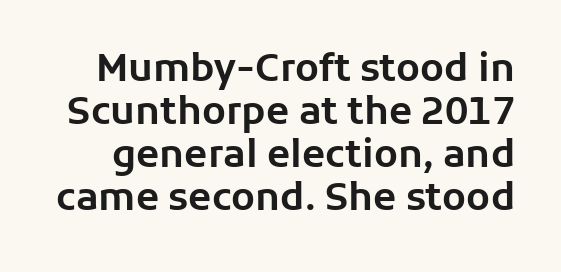
The image shows 38 px sans-serif type, upright; set tight line spacing (1.13x), normal letter spacing, not underlined; low stroke contrast and a medium x-height.
